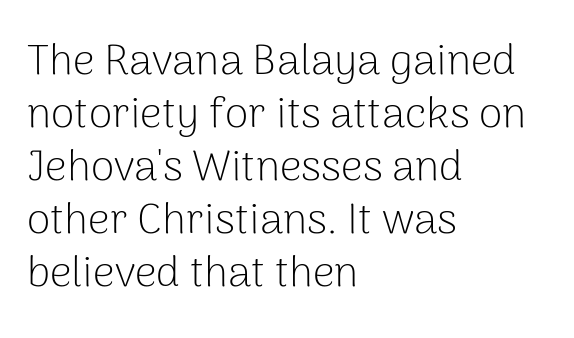
Spacing between characters is what you'd get straight out of the box. The face used here is proportionally spaced, like ordinary book or web type. This is roman type, the default non-slanted kind. A light-to-regular cut is what we see here. This is sans-serif lettering, the kind often seen on screens and signage. Leftover space on each line is placed entirely after the last word.
